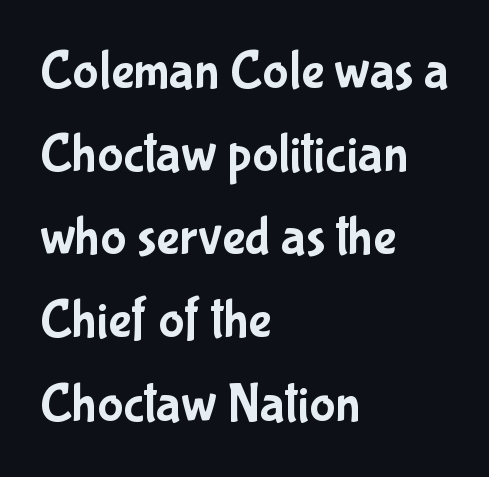
{"serif": "no", "italic": "no", "width": "condensed", "stroke_contrast": "low", "x_height": "medium", "monospaced": "no", "underline": "no", "align": "left", "line_spacing": "normal", "line_spacing_ratio": 1.54, "letter_spacing": "normal", "letter_spacing_em": 0.0, "glyph_px": 54}
